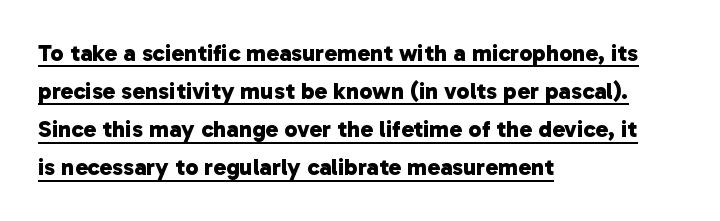
The image shows 24 px bold type; set left-aligned, normal line spacing (1.59x), normal letter spacing, underlined.
